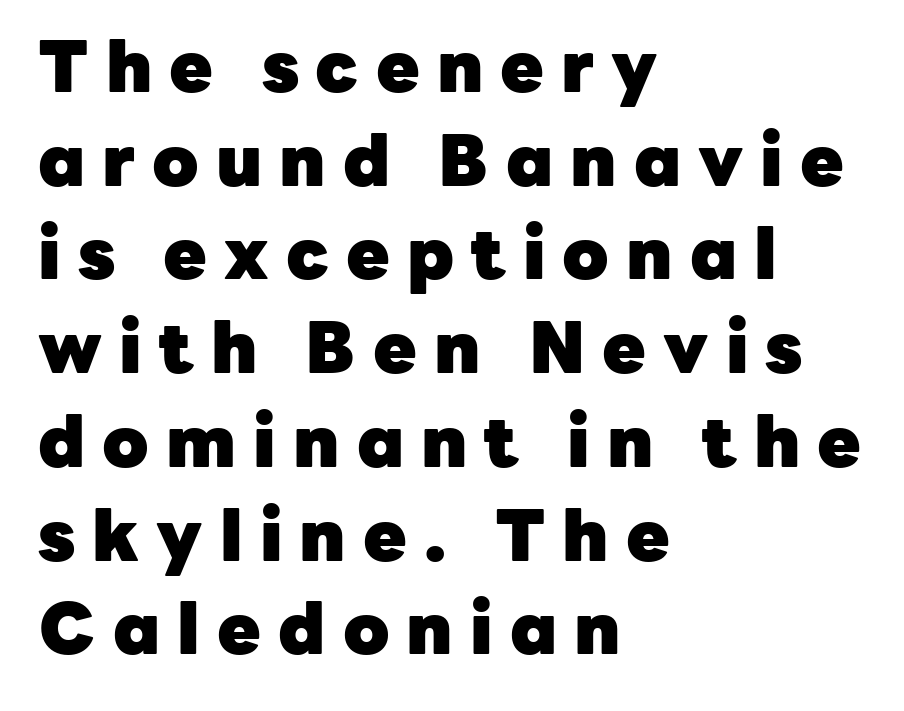
Q: Is the text bold? A: Yes.
Q: Is the text italic (slanted)? A: No, it is upright.
Q: Is the typeface a serif or a sans-serif typeface? A: Sans-serif.
Q: Is the text underlined? A: No.
Q: How is the paragraph aligned? A: Left-aligned.
Q: Is the spacing between letters normal or unusually wide? A: Unusually wide.
Q: Is the spacing between lines tight, normal or loose? A: Normal.
Q: Width (condensed, normal, or wide)? A: Normal.
Q: Stroke contrast? A: Low.
Q: x-height? A: Medium.
Q: Monospaced? A: No.
